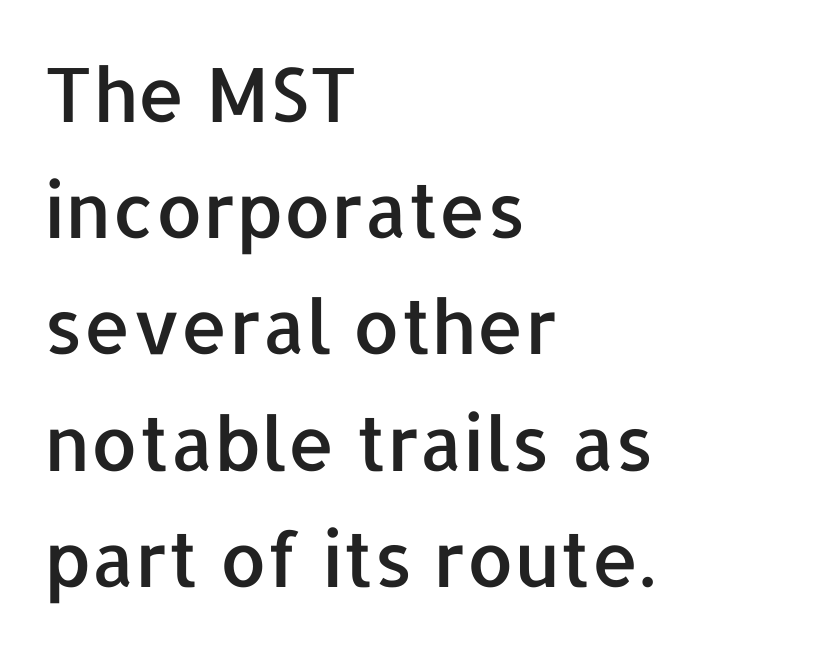
The image shows 75 px sans-serif type, upright; set left-aligned, normal line spacing (1.55x), normal letter spacing, not underlined; low stroke contrast and a medium x-height.
